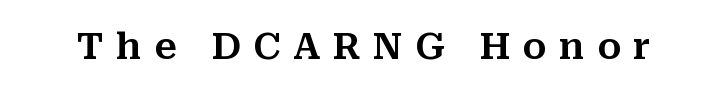
{"serif": "yes", "italic": "no", "width": "normal", "stroke_contrast": "medium", "x_height": "medium", "monospaced": "no", "underline": "no", "letter_spacing": "wide", "letter_spacing_em": 0.33, "glyph_px": 37}
